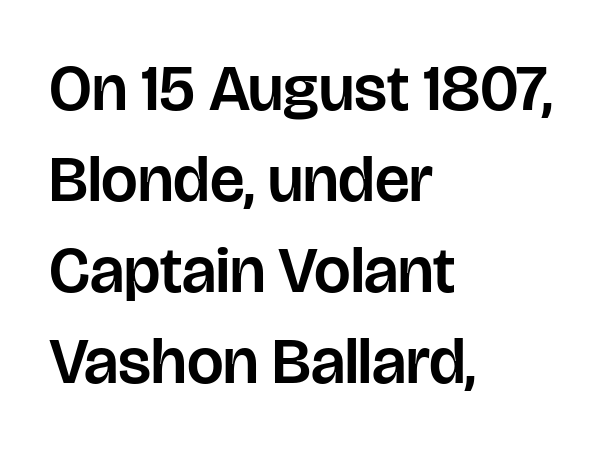
The image shows 65 px sans-serif type, upright; set left-aligned, normal line spacing (1.4x), normal letter spacing, not underlined; low stroke contrast and a large x-height.
